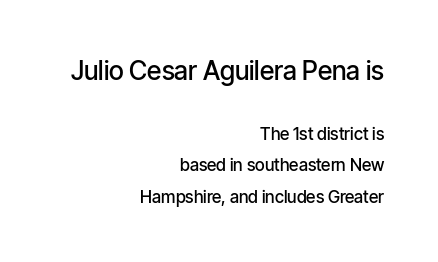
Q: Is the text bold? A: Semi-bold.
Q: Is the text italic (slanted)? A: No, it is upright.
Q: Is the text underlined? A: No.
Q: How is the paragraph aligned? A: Right-aligned.
Q: Is the spacing between letters normal or unusually wide? A: Normal.
Q: Which block of text is set in a larger size, the first (top) or the second (bottom)? A: The first (top) one.
